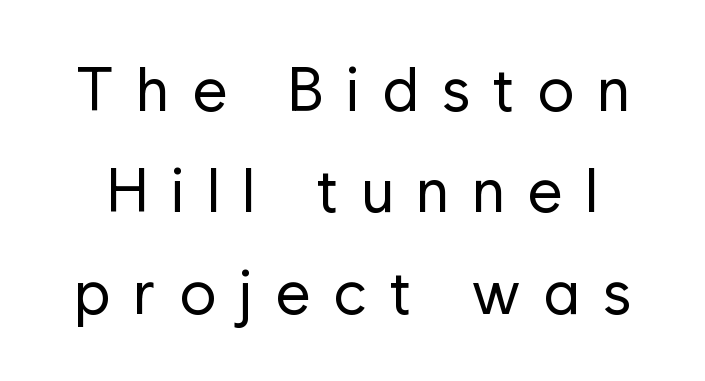
The image shows 61 px regular-weight sans-serif type, upright; set normal line spacing (1.66x), unusually wide letter spacing (+0.37 em), not underlined; low stroke contrast and a medium x-height.
